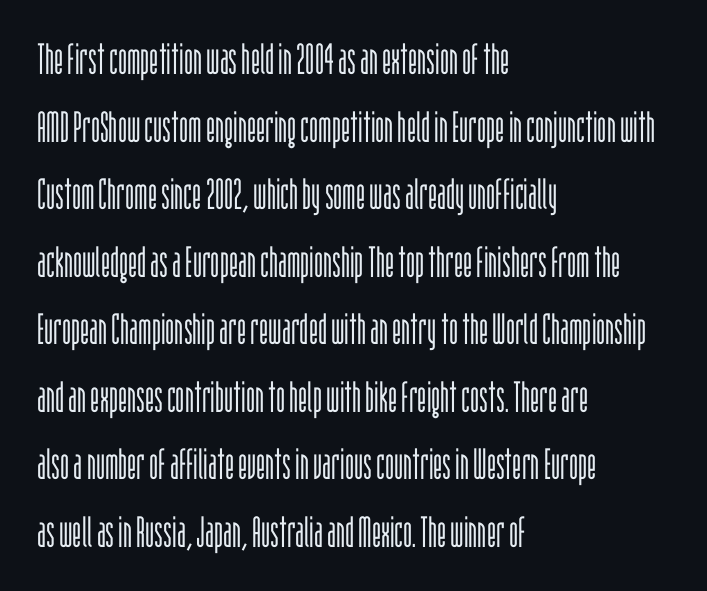
Q: Is the text bold? A: No.
Q: Is the text italic (slanted)? A: No, it is upright.
Q: Is the typeface a serif or a sans-serif typeface? A: Sans-serif.
Q: Is the text underlined? A: No.
Q: How is the paragraph aligned? A: Left-aligned.
Q: Is the spacing between letters normal or unusually wide? A: Normal.
Q: Is the spacing between lines tight, normal or loose? A: Normal.
Q: Width (condensed, normal, or wide)? A: Condensed.
Q: Stroke contrast? A: Low.
Q: x-height? A: Large.
Q: Monospaced? A: No.
